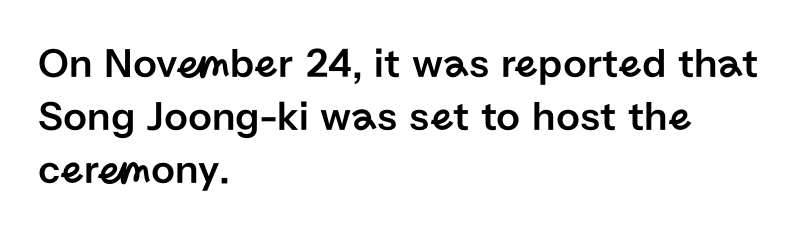
Nothing sits at the stroke ends, so this counts as sans-serif. Nope, not italic — everything's standing straight. The paragraph shown leans on its left margin. The strip under each line holds only bare page. The face used here is rendered with its standard letterfit.
